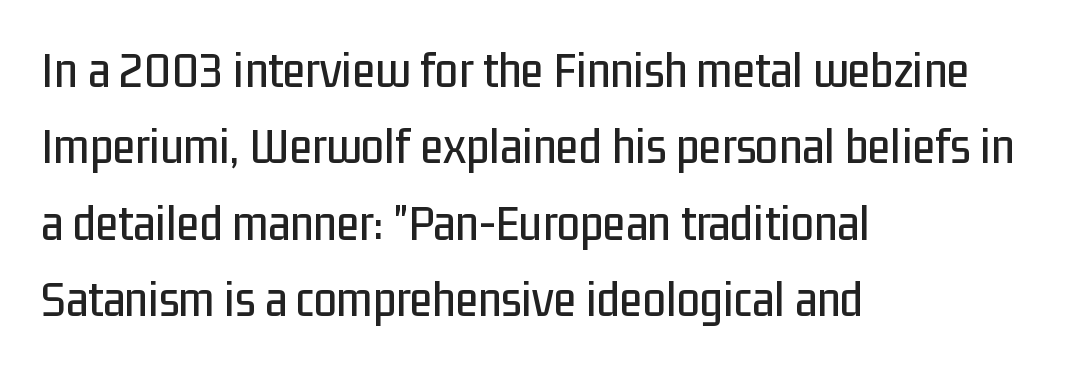
Caption: multi-line text, flush left, ragged right. Does the type have serifs? No, each stem ends abruptly. The letters advance in unequal steps, a hallmark of proportional type. The tracking reads as untouched default to a designer's eye. Ascenders rise straight up at ninety degrees.
